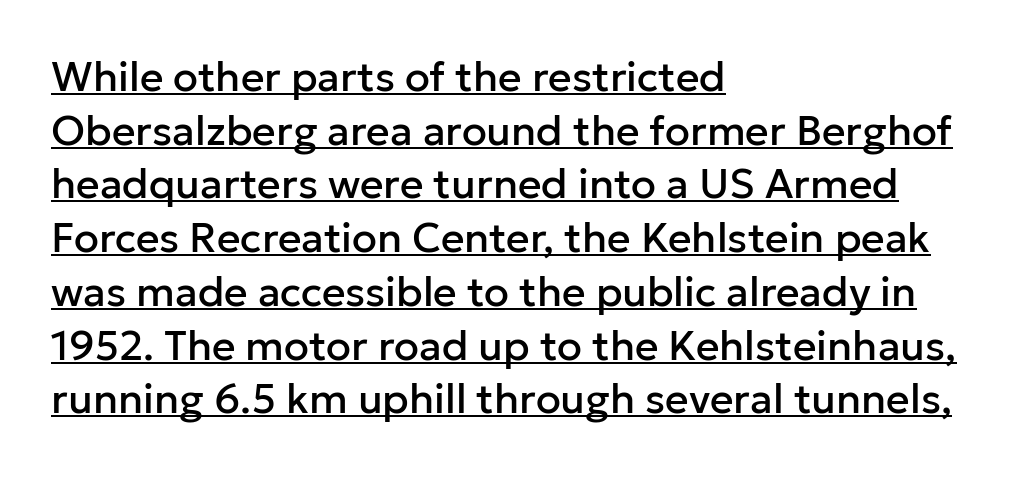
Q: Is the text italic (slanted)? A: No, it is upright.
Q: Is the typeface a serif or a sans-serif typeface? A: Sans-serif.
Q: Is the text underlined? A: Yes.
Q: How is the paragraph aligned? A: Left-aligned.
Q: Is the spacing between letters normal or unusually wide? A: Normal.
Q: Is the spacing between lines tight, normal or loose? A: Normal.
Q: Width (condensed, normal, or wide)? A: Normal.
Q: Stroke contrast? A: Low.
Q: x-height? A: Medium.
Q: Monospaced? A: No.
